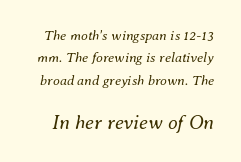
Q: Is the text bold? A: No.
Q: Is the text italic (slanted)? A: Yes, it leans right by about 8 degrees.
Q: Is the text underlined? A: No.
Q: Is the spacing between letters normal or unusually wide? A: Normal.
Q: Is the spacing between lines tight, normal or loose? A: Normal.
Q: Which block of text is set in a larger size, the first (top) or the second (bottom)? A: The second (bottom) one.
